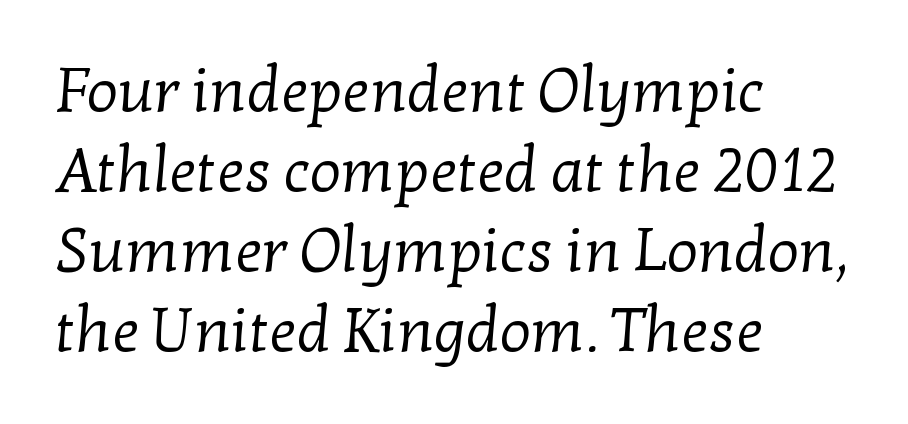
{"serif": "yes", "bold": "no", "weight": "regular", "width": "normal", "stroke_contrast": "low", "x_height": "medium", "monospaced": "no", "underline": "no", "align": "left", "line_spacing": "normal", "line_spacing_ratio": 1.31, "letter_spacing": "normal", "letter_spacing_em": 0.0, "glyph_px": 61}
